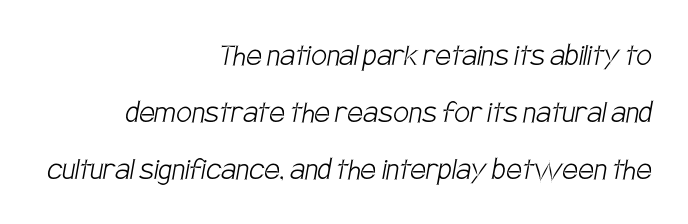
{"serif": "no", "bold": "no", "weight": "light", "width": "condensed", "stroke_contrast": "low", "x_height": "large", "monospaced": "no", "underline": "no", "align": "right", "line_spacing": "normal", "line_spacing_ratio": 1.63, "letter_spacing": "normal", "letter_spacing_em": 0.0, "glyph_px": 35}
